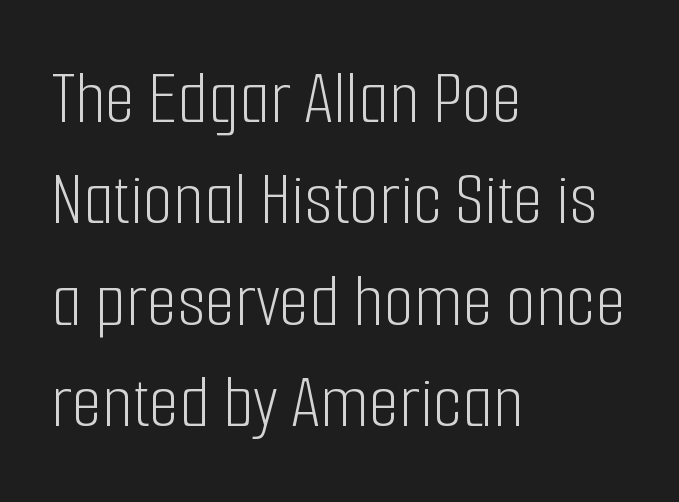
{"serif": "no", "italic": "no", "bold": "no", "weight": "light", "width": "condensed", "stroke_contrast": "low", "x_height": "medium", "monospaced": "no", "underline": "no", "align": "left", "line_spacing": "normal", "line_spacing_ratio": 1.3, "letter_spacing": "normal", "letter_spacing_em": 0.0, "glyph_px": 78}
